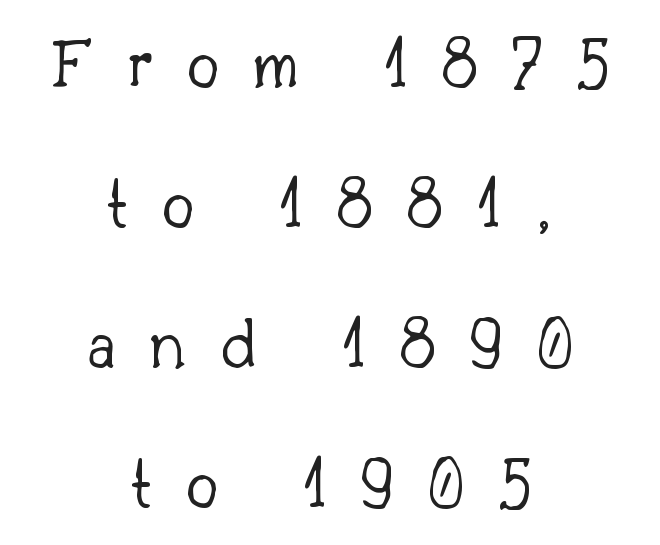
Descender tails drop into unmarked territory. Tracking value appears strongly positive — letters spread wide. A typesetter would call this proportional, since set widths differ per character. Does the leading feel generous? Absolutely, it's lavish.
